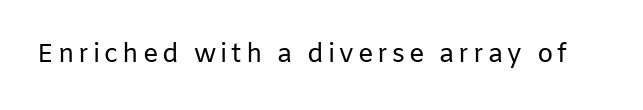
{"italic": "no", "bold": "no", "underline": "no", "glyph_px": 26}
